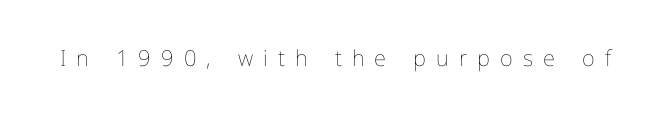
The image shows 22 px text type, upright; set unusually wide letter spacing (+0.46 em), not underlined.
